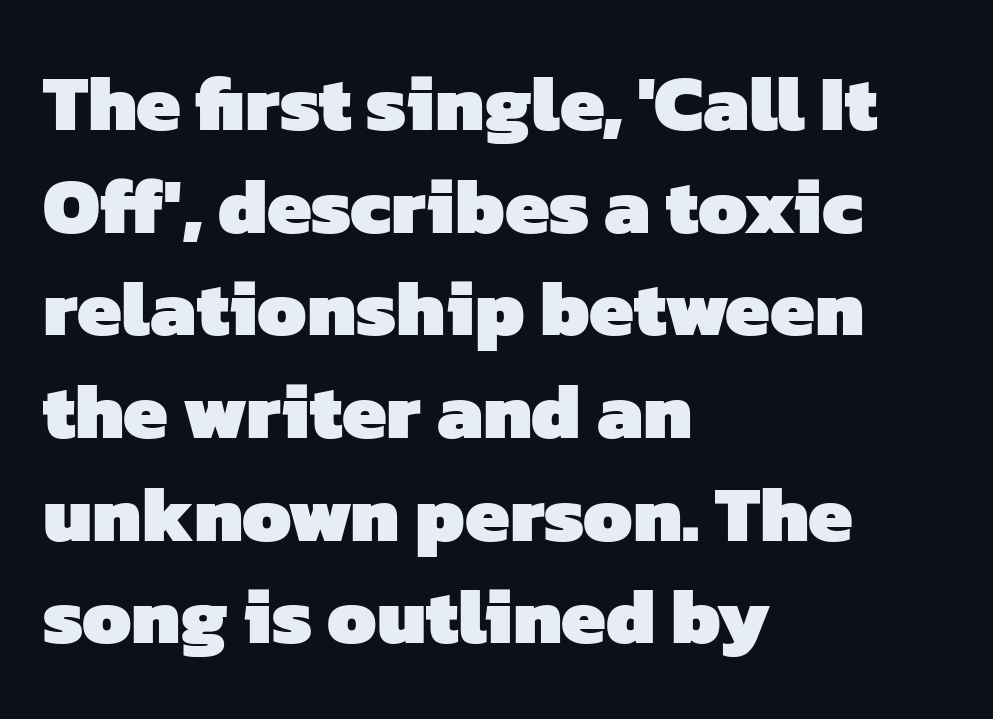
The image shows 79 px heavy sans-serif type; set left-aligned, normal line spacing (1.3x), normal letter spacing, not underlined; low stroke contrast and a medium x-height.
